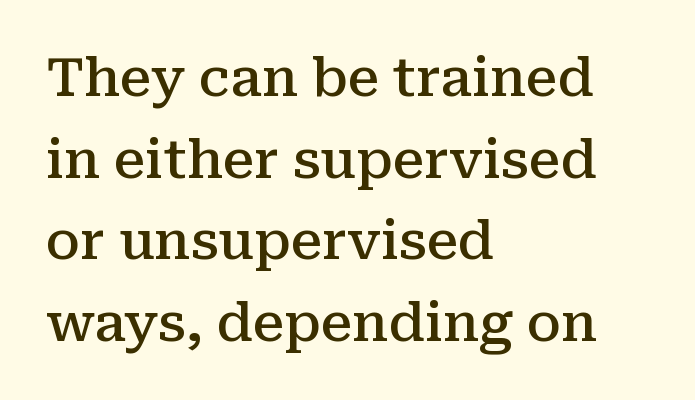
{"serif": "yes", "italic": "no", "bold": "semi", "weight": "semibold", "width": "normal", "stroke_contrast": "medium", "x_height": "medium", "monospaced": "no", "underline": "no", "align": "left", "line_spacing": "normal", "line_spacing_ratio": 1.54, "letter_spacing": "normal", "letter_spacing_em": 0.0, "glyph_px": 53}
